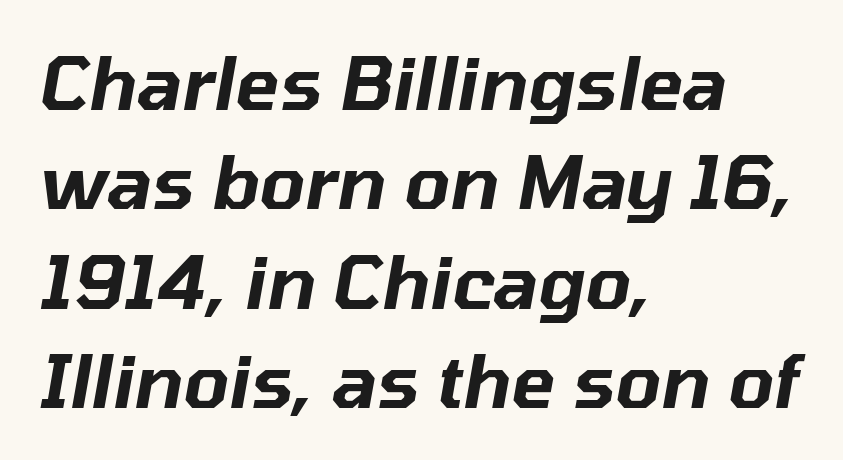
Q: Is the text italic (slanted)? A: Yes, it leans right by about 10 degrees.
Q: Is the text underlined? A: No.
Q: How is the paragraph aligned? A: Left-aligned.
Q: Is the spacing between letters normal or unusually wide? A: Normal.
Q: Is the spacing between lines tight, normal or loose? A: Normal.
Q: Width (condensed, normal, or wide)? A: Normal.
Q: Stroke contrast? A: Low.
Q: x-height? A: Medium.
Q: Monospaced? A: No.
